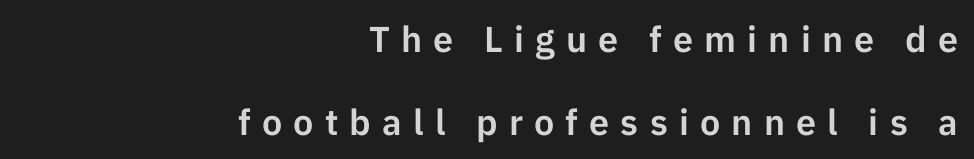
{"serif": "no", "italic": "no", "width": "normal", "stroke_contrast": "low", "x_height": "medium", "monospaced": "no", "underline": "no", "align": "right", "line_spacing": "loose", "line_spacing_ratio": 2.3, "letter_spacing": "wide", "letter_spacing_em": 0.31, "glyph_px": 36}
